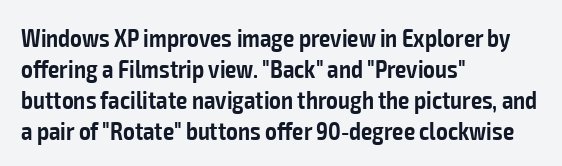
A classic flush-left, rag-right setting is used for this passage. The face used here is rendered with its standard letterfit. Decoration check: the copy has no underline. Caption: semibold face, moderately heavy strokes. Quick note: not italic, upright.
